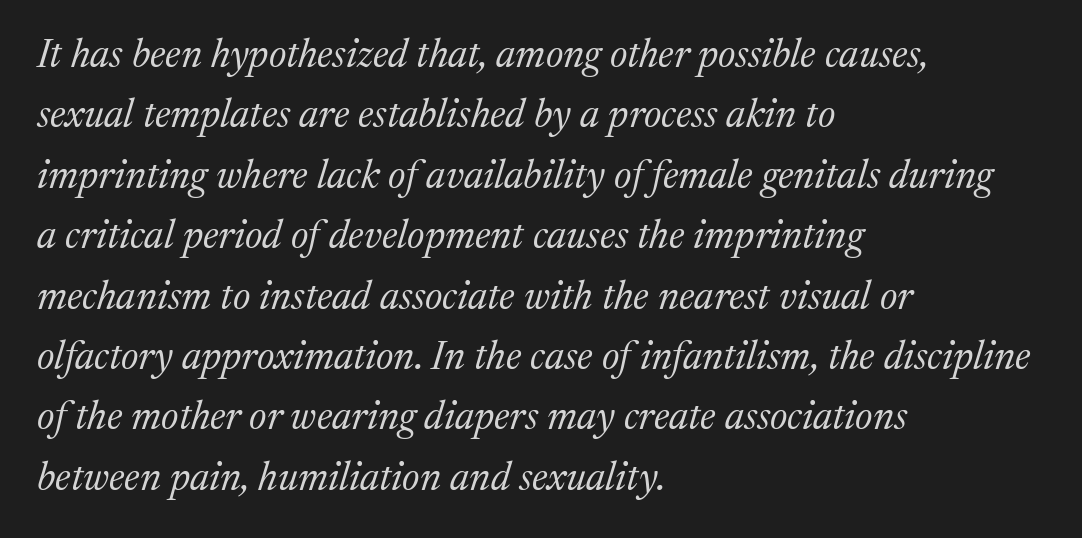
Q: Is the text bold? A: No.
Q: Is the text italic (slanted)? A: Yes, it leans right by about 17 degrees.
Q: Is the typeface a serif or a sans-serif typeface? A: Serif.
Q: Is the text underlined? A: No.
Q: How is the paragraph aligned? A: Left-aligned.
Q: Is the spacing between letters normal or unusually wide? A: Normal.
Q: Is the spacing between lines tight, normal or loose? A: Normal.
Q: Width (condensed, normal, or wide)? A: Normal.
Q: Stroke contrast? A: Medium.
Q: x-height? A: Medium.
Q: Monospaced? A: No.
